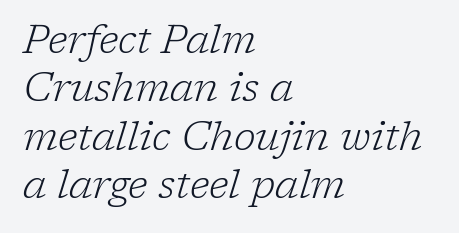
This is serif lettering, the kind often seen in printed books. Is the stroke heavy? The answer is a plain regular-or-lighter. Words appear dense and cohesive because spacing is normal. Looking at the ascenders, they clearly lean. Teacher's note: observe the even left margin — that is flush-left alignment.
